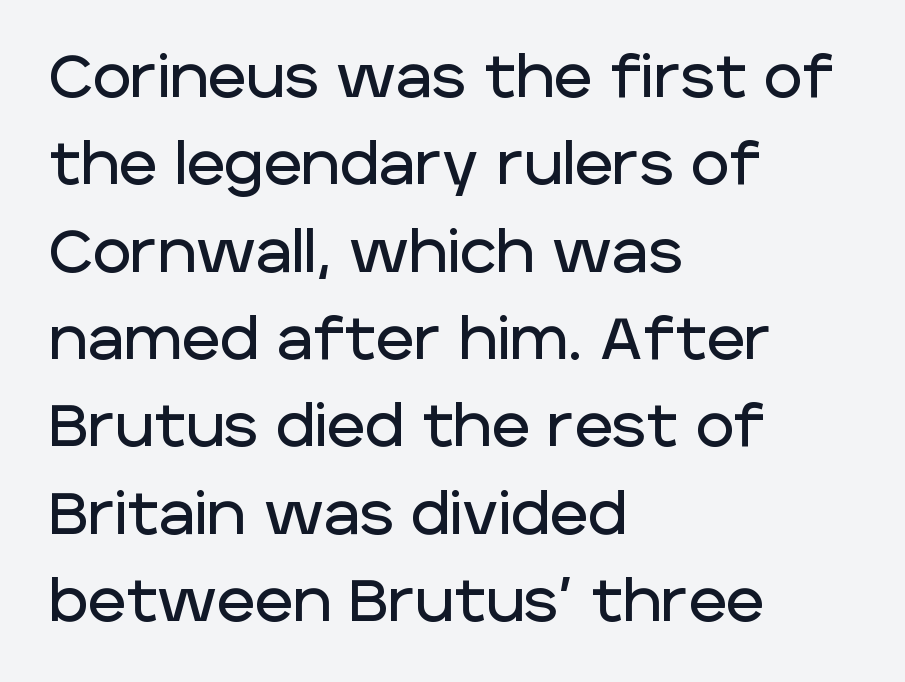
Q: Is the text italic (slanted)? A: No, it is upright.
Q: Is the typeface a serif or a sans-serif typeface? A: Sans-serif.
Q: Is the text underlined? A: No.
Q: How is the paragraph aligned? A: Left-aligned.
Q: Is the spacing between letters normal or unusually wide? A: Normal.
Q: Is the spacing between lines tight, normal or loose? A: Normal.
Q: Width (condensed, normal, or wide)? A: Normal.
Q: Stroke contrast? A: Low.
Q: x-height? A: Large.
Q: Monospaced? A: No.
